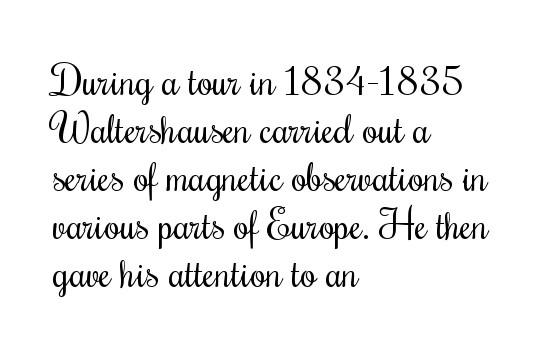
Q: Is the text bold? A: No.
Q: Is the text italic (slanted)? A: Yes.
Q: Is the typeface a serif or a sans-serif typeface? A: Serif.
Q: Is the text underlined? A: No.
Q: How is the paragraph aligned? A: Left-aligned.
Q: Is the spacing between letters normal or unusually wide? A: Normal.
Q: Width (condensed, normal, or wide)? A: Condensed.
Q: Stroke contrast? A: Medium.
Q: x-height? A: Small.
Q: Monospaced? A: No.
